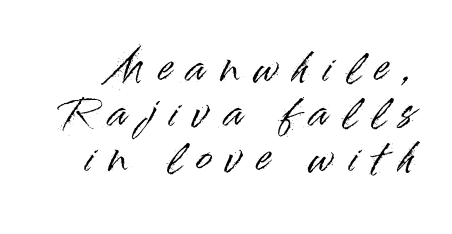
The image shows 38 px sans-serif type; set line spacing 1.19x, unusually wide letter spacing (+0.39 em), not underlined; high stroke contrast and a small x-height.
